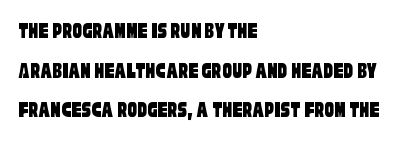
The image shows 24 px text type; set left-aligned, normal line spacing (1.65x), normal letter spacing, not underlined.
